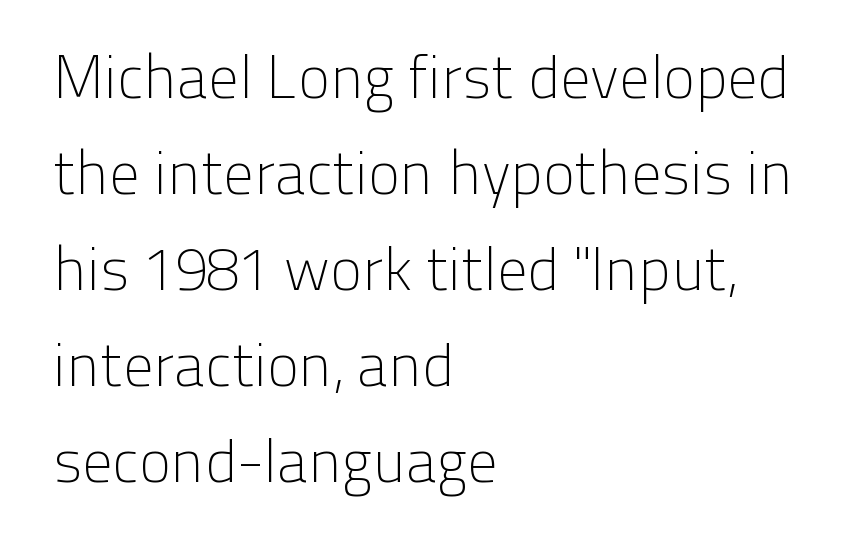
The image shows 60 px light sans-serif type, upright; set left-aligned, normal line spacing (1.6x), normal letter spacing, not underlined; low stroke contrast and a medium x-height.
